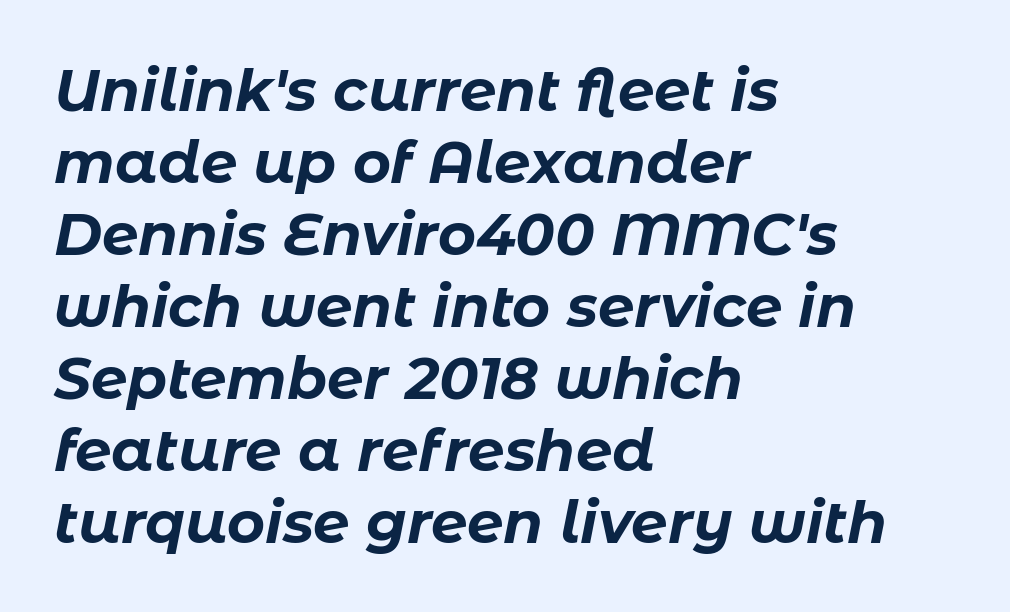
{"italic": "yes", "lean": "right", "slant_degrees": 11, "bold": "yes", "weight": "bold", "width": "normal", "stroke_contrast": "low", "x_height": "medium", "monospaced": "no", "underline": "no", "align": "left", "line_spacing_ratio": 1.24, "letter_spacing": "normal", "letter_spacing_em": 0.0, "glyph_px": 58}
